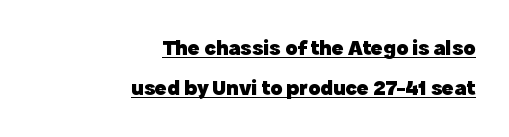
{"italic": "no", "bold": "yes", "underline": "yes", "align": "right", "line_spacing_ratio": 1.84, "letter_spacing": "normal", "letter_spacing_em": 0.0, "glyph_px": 22}
